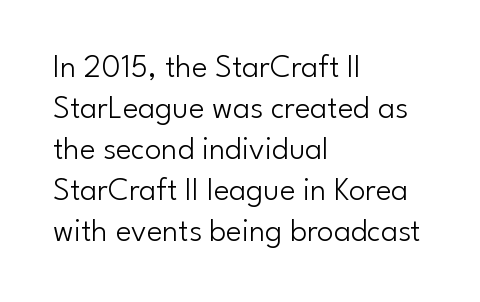
Words float on clear page, feet unadorned. Nope, not italic — everything's standing straight. No extra tracking has been applied to these lines. Weight: in the light-to-regular range.
